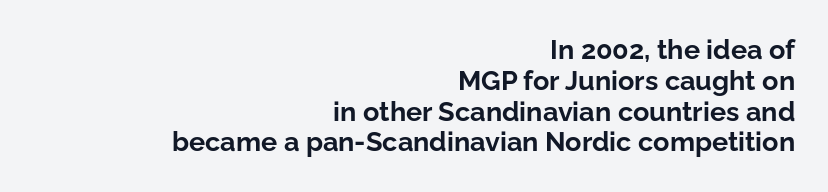
Its strokes are broad and dark, the hallmark of bold type. Each word holds together tightly as a unit, with standard inter-letter gaps. The specimen reads as upright at a glance. Short and long lines alike share a common ending point at right. Vertically, the passage feels compressed, each row crowding the next. Rule under the text: the space is simply empty.
